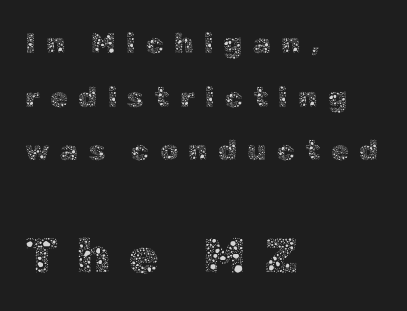
Q: Is the text bold? A: No.
Q: Is the text italic (slanted)? A: No, it is upright.
Q: Is the text underlined? A: No.
Q: How is the paragraph aligned? A: Left-aligned.
Q: Is the spacing between letters normal or unusually wide? A: Unusually wide.
Q: Which block of text is set in a larger size, the first (top) or the second (bottom)? A: The second (bottom) one.
Q: Width (condensed, normal, or wide)? A: Normal.
Q: x-height? A: Medium.
Q: Monospaced? A: No.
